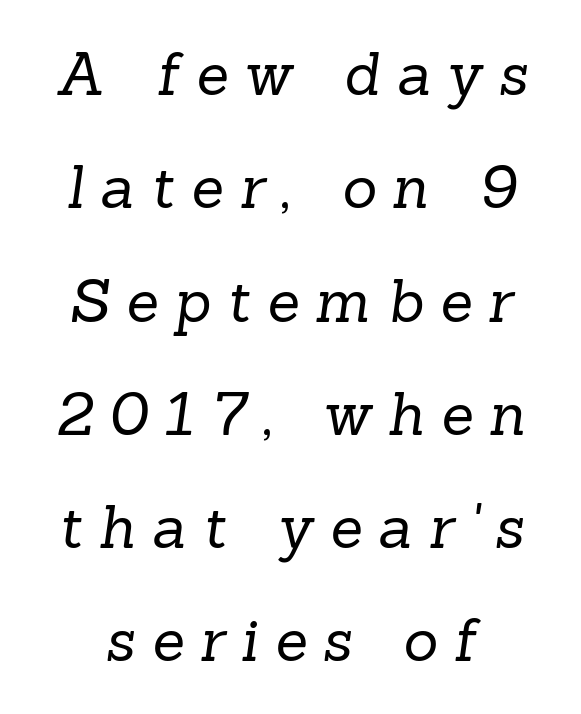
{"serif": "yes", "bold": "no", "weight": "regular", "width": "normal", "stroke_contrast": "low", "x_height": "medium", "monospaced": "no", "underline": "no", "line_spacing": "loose", "line_spacing_ratio": 1.92, "letter_spacing": "wide", "letter_spacing_em": 0.28, "glyph_px": 59}
